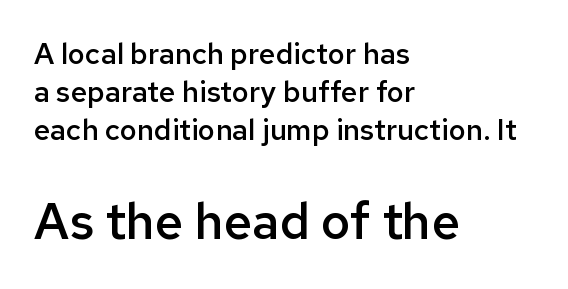
The image shows 50 px semibold sans-serif type, upright; set left-aligned, normal line spacing (1.31x), normal letter spacing, not underlined; the second (bottom) block is 1.72x larger; low stroke contrast and a medium x-height.
